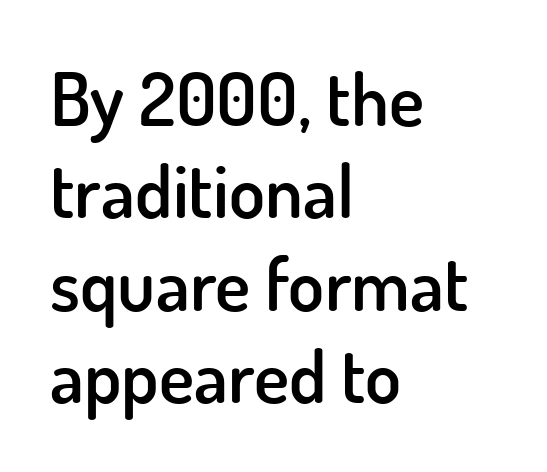
Q: Is the text bold? A: Semi-bold.
Q: Is the text italic (slanted)? A: No, it is upright.
Q: Is the typeface a serif or a sans-serif typeface? A: Sans-serif.
Q: Is the text underlined? A: No.
Q: How is the paragraph aligned? A: Left-aligned.
Q: Is the spacing between letters normal or unusually wide? A: Normal.
Q: Is the spacing between lines tight, normal or loose? A: Normal.
Q: Width (condensed, normal, or wide)? A: Normal.
Q: Stroke contrast? A: Low.
Q: x-height? A: Small.
Q: Monospaced? A: No.
